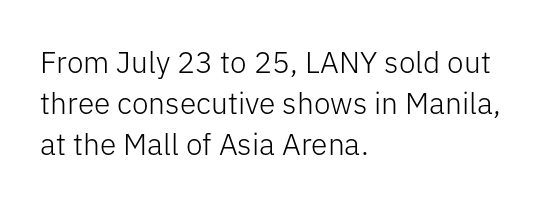
The baseline area is clear. Quick note: interline space is typical. This is roman type, the default non-slanted kind. The lines in this sample share a left origin and differ only in where they stop. Each letter keeps its own natural width here, so spacing adapts to shape.
